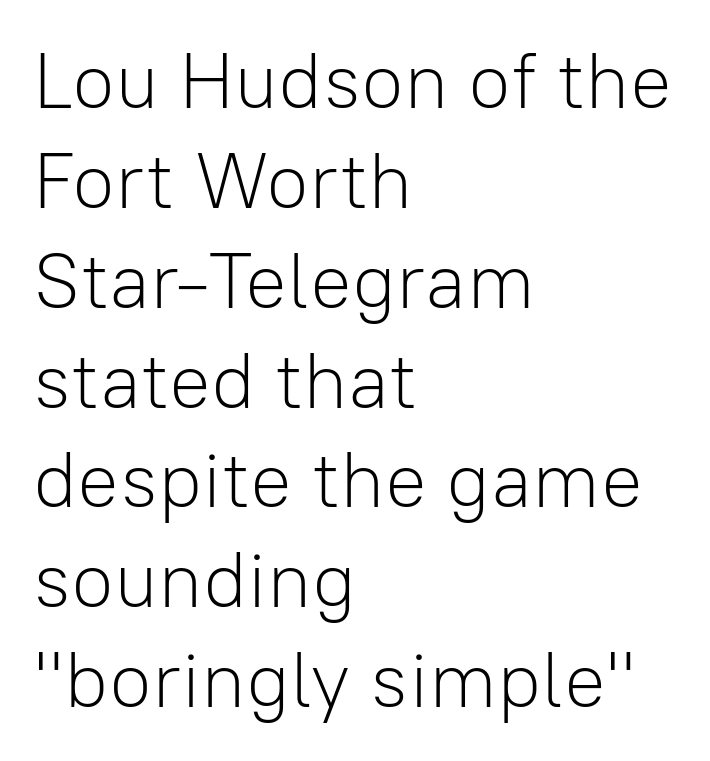
Q: Is the text bold? A: No.
Q: Is the text italic (slanted)? A: No, it is upright.
Q: Is the typeface a serif or a sans-serif typeface? A: Sans-serif.
Q: Is the text underlined? A: No.
Q: How is the paragraph aligned? A: Left-aligned.
Q: Is the spacing between letters normal or unusually wide? A: Normal.
Q: Is the spacing between lines tight, normal or loose? A: Normal.
Q: Width (condensed, normal, or wide)? A: Normal.
Q: Stroke contrast? A: Low.
Q: x-height? A: Medium.
Q: Monospaced? A: No.
